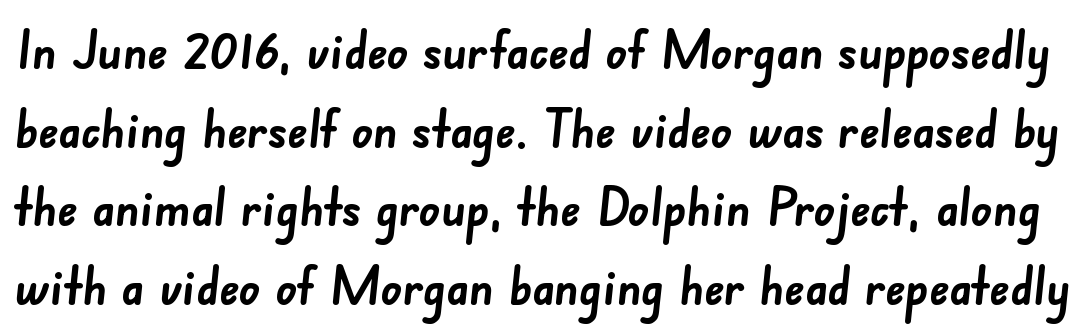
The image shows 52 px semibold sans-serif type; set normal line spacing (1.51x), normal letter spacing, not underlined; low stroke contrast and a small x-height.
